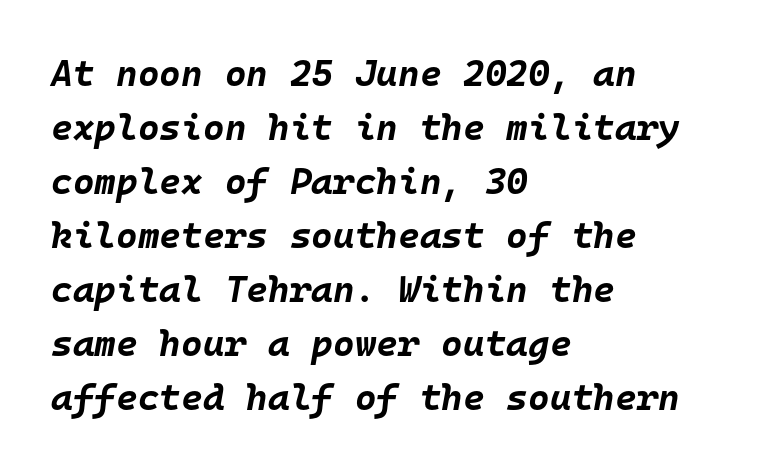
{"italic": "yes", "lean": "right", "slant_degrees": 10, "bold": "yes", "weight": "bold", "width": "normal", "stroke_contrast": "low", "x_height": "large", "monospaced": "yes", "underline": "no", "align": "left", "line_spacing": "normal", "line_spacing_ratio": 1.46, "letter_spacing": "normal", "letter_spacing_em": 0.0, "glyph_px": 37}
